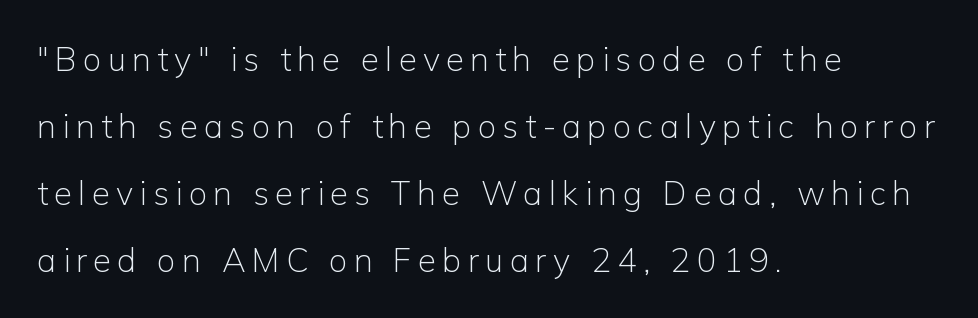
{"serif": "no", "italic": "no", "bold": "no", "weight": "light", "width": "normal", "stroke_contrast": "low", "x_height": "medium", "monospaced": "no", "underline": "no", "align": "left", "line_spacing": "loose", "line_spacing_ratio": 2.03, "glyph_px": 33}
